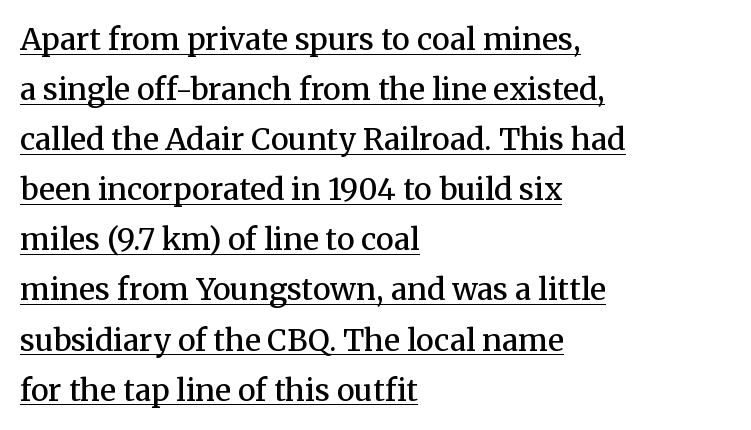
The image shows 30 px semibold serif type, upright; set left-aligned, normal line spacing (1.67x), normal letter spacing, underlined; medium stroke contrast and a medium x-height.
